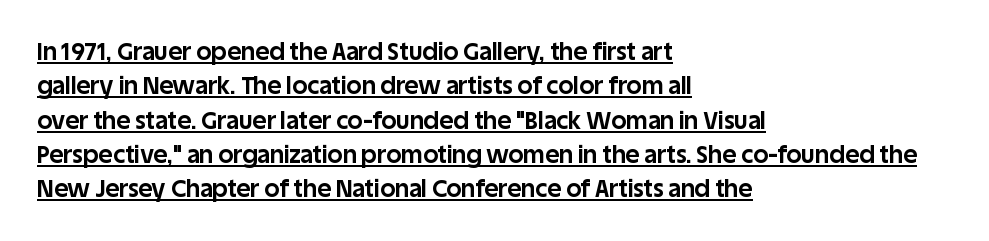
The image shows 24 px bold type, upright; set left-aligned, normal line spacing (1.43x), normal letter spacing, underlined.
